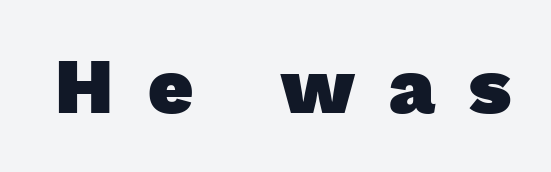
{"serif": "no", "bold": "yes", "weight": "heavy", "width": "normal", "stroke_contrast": "low", "x_height": "medium", "monospaced": "no", "underline": "no", "letter_spacing": "wide", "letter_spacing_em": 0.44, "glyph_px": 78}
